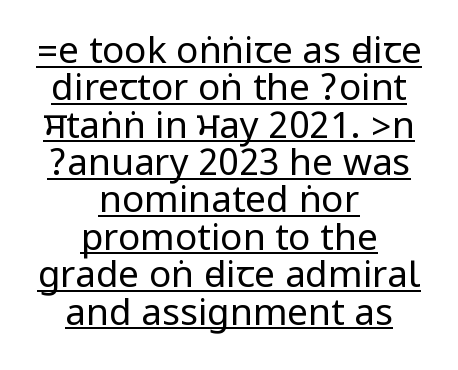
Q: Is the text bold? A: No.
Q: Is the text italic (slanted)? A: No, it is upright.
Q: Is the typeface a serif or a sans-serif typeface? A: Sans-serif.
Q: Is the text underlined? A: Yes.
Q: How is the paragraph aligned? A: Centered.
Q: Is the spacing between letters normal or unusually wide? A: Normal.
Q: Is the spacing between lines tight, normal or loose? A: Tight.
Q: Width (condensed, normal, or wide)? A: Condensed.
Q: Stroke contrast? A: Low.
